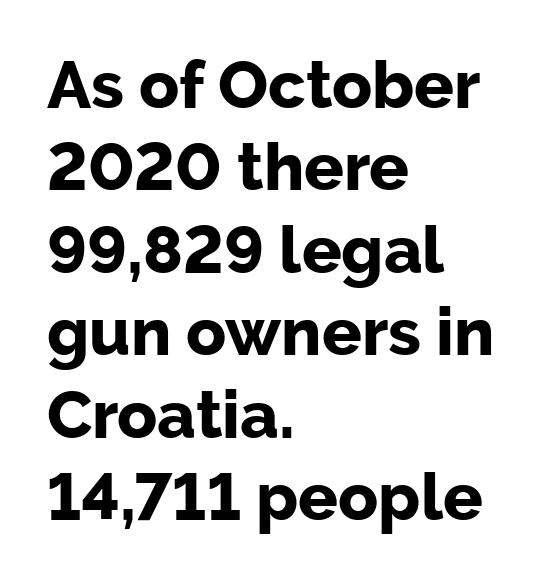
{"serif": "no", "italic": "no", "bold": "yes", "weight": "bold", "width": "normal", "stroke_contrast": "low", "x_height": "medium", "monospaced": "no", "underline": "no", "align": "left", "line_spacing": "normal", "line_spacing_ratio": 1.25, "letter_spacing": "normal", "letter_spacing_em": 0.0, "glyph_px": 66}
